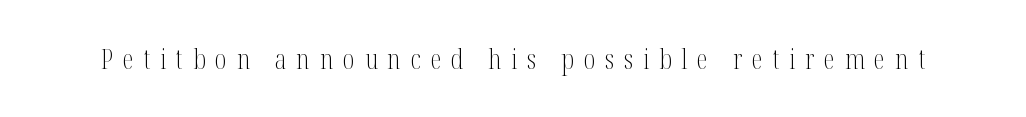
The image shows 28 px light, condensed serif type, upright; set unusually wide letter spacing (+0.35 em), not underlined; medium stroke contrast and a medium x-height.
